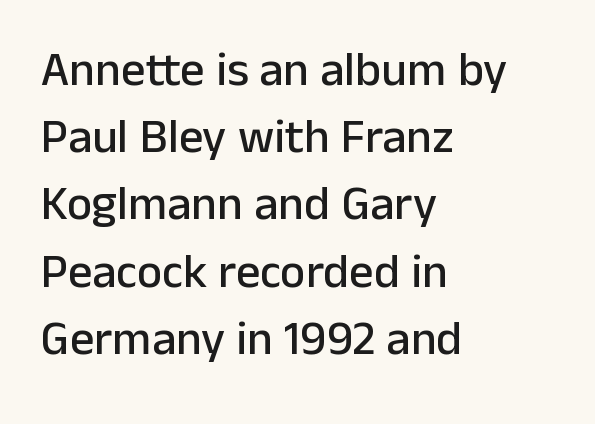
{"serif": "no", "italic": "no", "width": "normal", "stroke_contrast": "low", "x_height": "medium", "monospaced": "no", "underline": "no", "align": "left", "line_spacing": "normal", "line_spacing_ratio": 1.4, "letter_spacing": "normal", "letter_spacing_em": 0.0, "glyph_px": 48}
